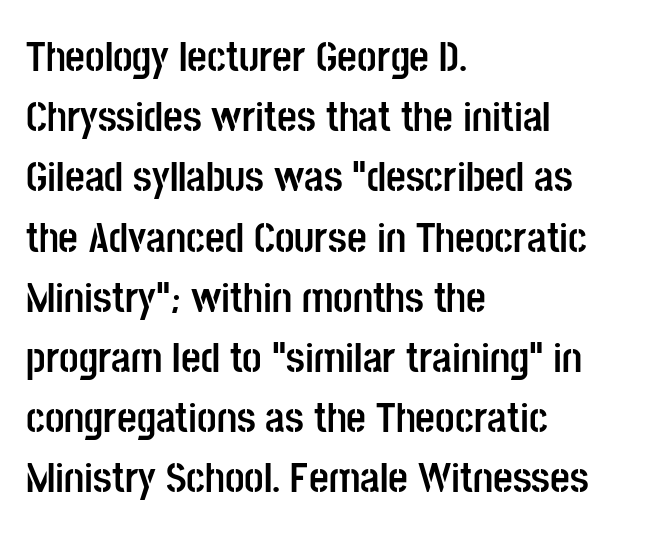
The image shows 43 px semibold, condensed sans-serif type, upright; set left-aligned, normal line spacing (1.4x), normal letter spacing, not underlined; low stroke contrast and a large x-height.
